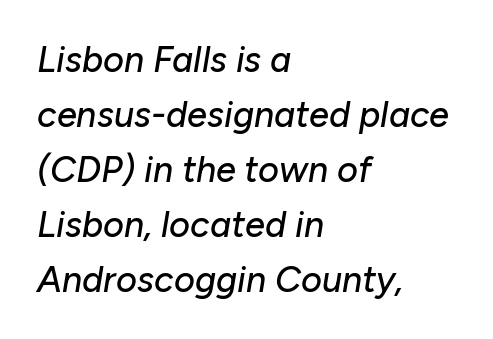
{"italic": "yes", "lean": "right", "slant_degrees": 10, "width": "normal", "stroke_contrast": "low", "x_height": "medium", "monospaced": "no", "underline": "no", "align": "left", "line_spacing": "normal", "line_spacing_ratio": 1.53, "letter_spacing": "normal", "letter_spacing_em": 0.0, "glyph_px": 36}
